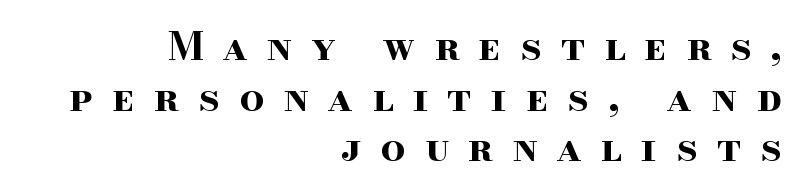
{"serif": "yes", "italic": "no", "bold": "yes", "weight": "bold", "width": "wide", "stroke_contrast": "high", "x_height": "small", "monospaced": "no", "underline": "no", "align": "right", "line_spacing": "normal", "line_spacing_ratio": 1.3, "letter_spacing": "wide", "letter_spacing_em": 0.49, "glyph_px": 39}
